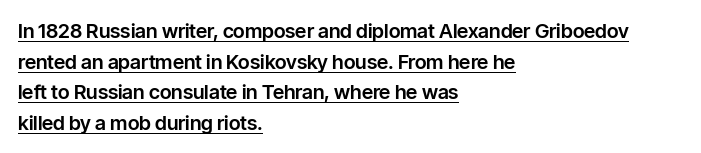
Q: Is the text italic (slanted)? A: No, it is upright.
Q: Is the text underlined? A: Yes.
Q: How is the paragraph aligned? A: Left-aligned.
Q: Is the spacing between letters normal or unusually wide? A: Normal.
Q: Is the spacing between lines tight, normal or loose? A: Normal.
